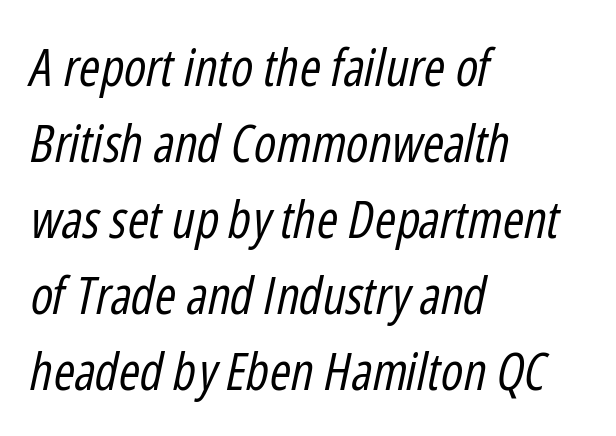
The image shows 51 px regular-weight, condensed type, italic (leaning right); set left-aligned, normal line spacing (1.49x), normal letter spacing, not underlined; low stroke contrast and a medium x-height.
